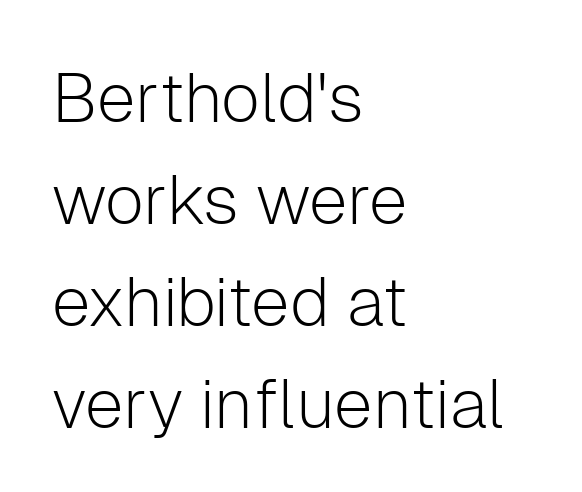
In terms of letterspacing, this is plain default setting. Whoever set this chose a conventional vertical rhythm. The lettering holds an erect, upright posture throughout. Note: no serifs on the glyphs. The letters advance in unequal steps, a hallmark of proportional type. Words float on clear page, feet unadorned.
